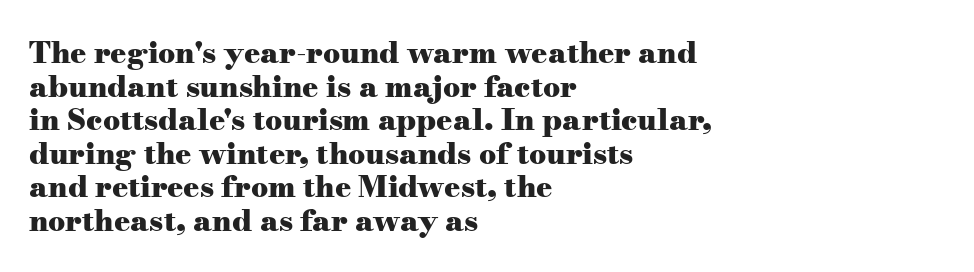
The image shows 30 px heavy, wide serif type, upright; set left-aligned, tight line spacing (1.12x), normal letter spacing, not underlined; medium stroke contrast and a small x-height.
